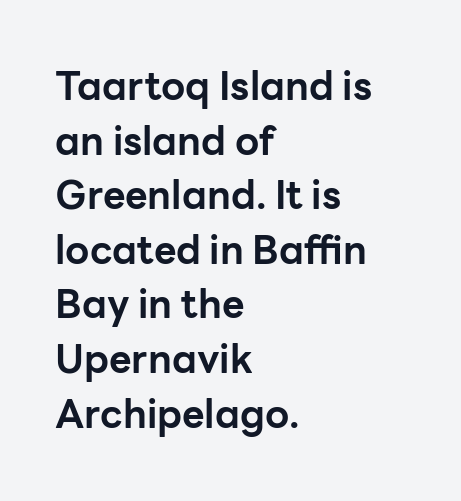
Q: Is the text bold? A: Yes.
Q: Is the text italic (slanted)? A: No, it is upright.
Q: Is the typeface a serif or a sans-serif typeface? A: Sans-serif.
Q: Is the text underlined? A: No.
Q: How is the paragraph aligned? A: Left-aligned.
Q: Is the spacing between letters normal or unusually wide? A: Normal.
Q: Is the spacing between lines tight, normal or loose? A: Normal.
Q: Width (condensed, normal, or wide)? A: Normal.
Q: Stroke contrast? A: Low.
Q: x-height? A: Medium.
Q: Monospaced? A: No.
